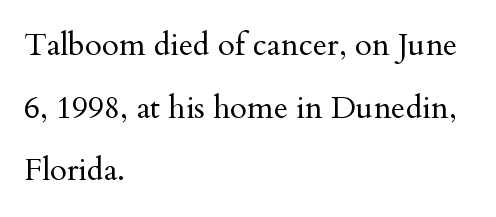
The image shows 31 px regular-weight serif type, upright; set left-aligned, loose line spacing (2.02x), normal letter spacing, not underlined; medium stroke contrast and a small x-height.
